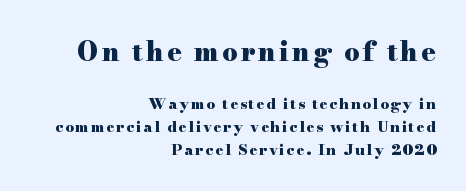
Evenly set lines give the paragraph a standard silhouette. Size hierarchy here favors the leading block over the trailing one. Alignment: flush right. A typesetter would mark this as roman, not italic.
